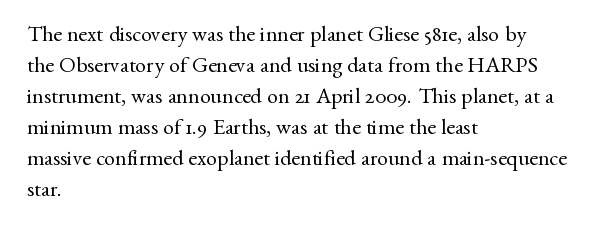
The image shows 22 px text type, upright; set left-aligned, normal line spacing (1.41x), normal letter spacing, not underlined.
